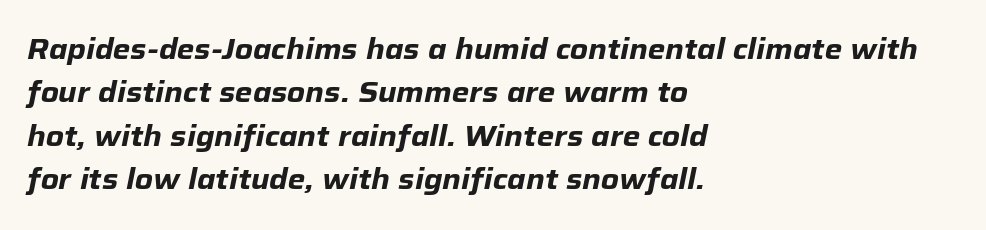
{"italic": "yes", "lean": "right", "slant_degrees": 12, "bold": "yes", "weight": "heavy", "width": "normal", "stroke_contrast": "low", "x_height": "medium", "monospaced": "no", "underline": "no", "align": "left", "line_spacing": "normal", "line_spacing_ratio": 1.55, "letter_spacing": "normal", "letter_spacing_em": 0.0, "glyph_px": 28}
